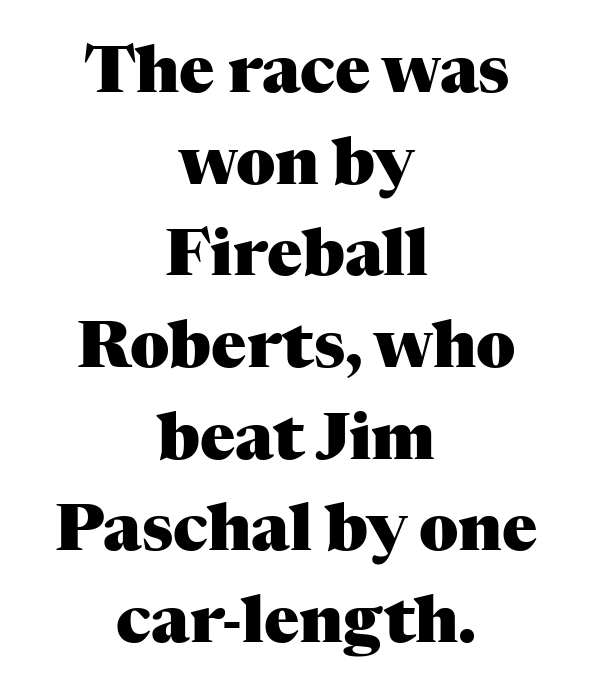
Q: Is the text bold? A: Yes.
Q: Is the text italic (slanted)? A: No, it is upright.
Q: Is the typeface a serif or a sans-serif typeface? A: Serif.
Q: Is the text underlined? A: No.
Q: How is the paragraph aligned? A: Centered.
Q: Is the spacing between letters normal or unusually wide? A: Normal.
Q: Is the spacing between lines tight, normal or loose? A: Normal.
Q: Width (condensed, normal, or wide)? A: Normal.
Q: Stroke contrast? A: Medium.
Q: x-height? A: Medium.
Q: Monospaced? A: No.
